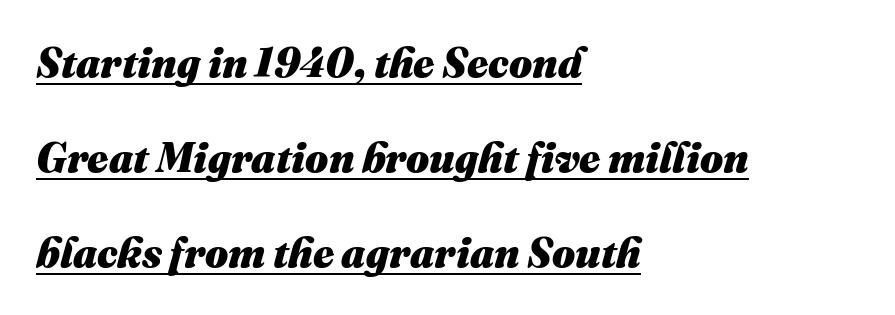
{"italic": "yes", "lean": "right", "slant_degrees": 16, "bold": "yes", "weight": "heavy", "width": "normal", "stroke_contrast": "medium", "x_height": "medium", "monospaced": "no", "underline": "yes", "align": "left", "line_spacing": "loose", "line_spacing_ratio": 2.32, "letter_spacing": "normal", "letter_spacing_em": 0.0, "glyph_px": 41}
